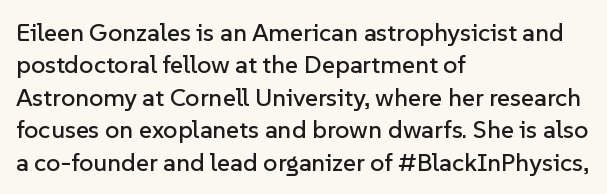
The image shows 25 px text type, upright; set left-aligned, normal line spacing (1.3x), normal letter spacing, not underlined.
